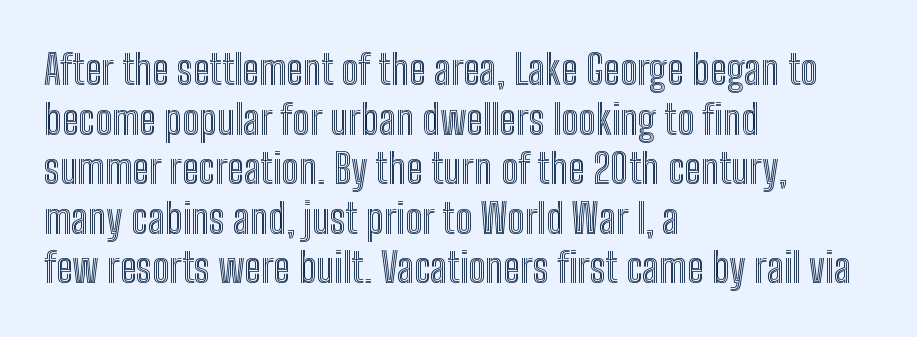
Nothing unusual about the tracking: characters are spaced as the font intends. Italic: no, the glyphs are upright roman. One-word summary of the alignment: left. Anything drawn beneath the words? Only blank space. Proportional: the letters do not fall into vertical columns.
